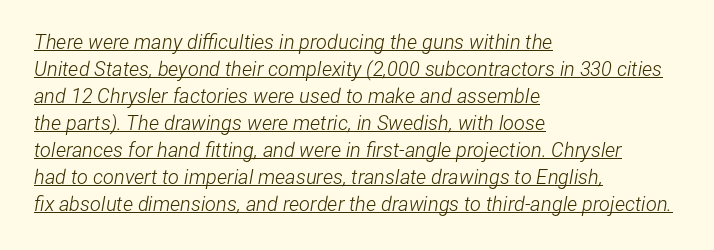
Every character sits at an angle, as italics do. Compared with a typical body face, this is equally light or lighter still. Line starts are locked; line ends wander. Tracking value appears to be zero — textbook default spacing. This sample keeps an unexceptional amount of space between lines.
